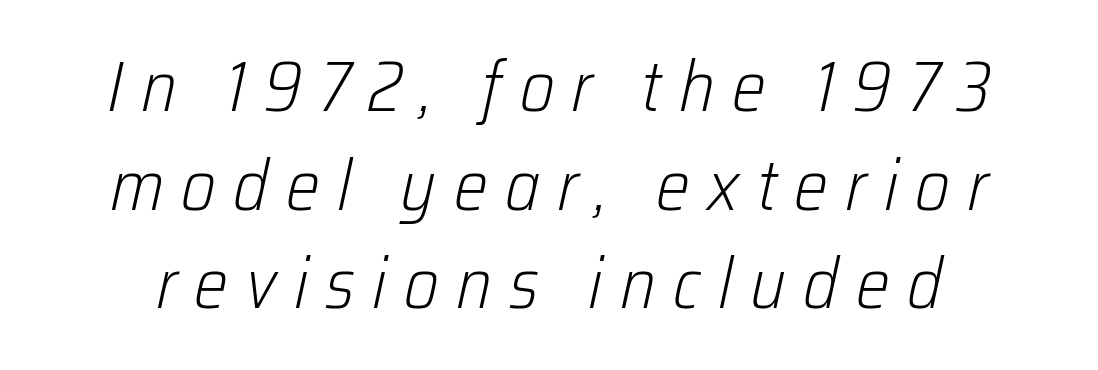
Q: Is the text bold? A: No.
Q: Is the text italic (slanted)? A: Yes, it leans right by about 12 degrees.
Q: Is the text underlined? A: No.
Q: How is the paragraph aligned? A: Centered.
Q: Is the spacing between letters normal or unusually wide? A: Unusually wide.
Q: Is the spacing between lines tight, normal or loose? A: Normal.
Q: Width (condensed, normal, or wide)? A: Condensed.
Q: Stroke contrast? A: Low.
Q: x-height? A: Medium.
Q: Monospaced? A: No.
